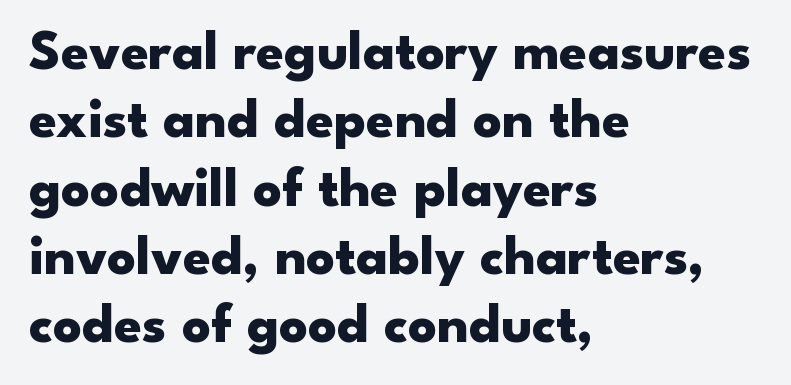
Q: Is the text bold? A: Yes.
Q: Is the text italic (slanted)? A: No, it is upright.
Q: Is the typeface a serif or a sans-serif typeface? A: Sans-serif.
Q: Is the text underlined? A: No.
Q: How is the paragraph aligned? A: Left-aligned.
Q: Is the spacing between letters normal or unusually wide? A: Normal.
Q: Width (condensed, normal, or wide)? A: Wide.
Q: Stroke contrast? A: Low.
Q: x-height? A: Small.
Q: Monospaced? A: No.
